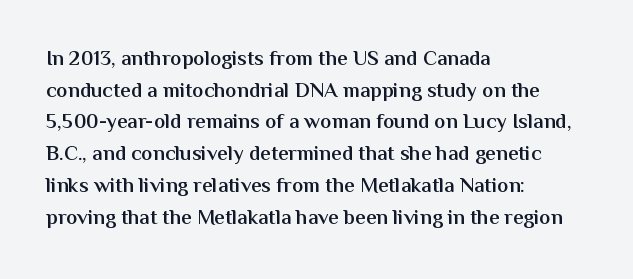
{"italic": "no", "bold": "semi", "underline": "no", "align": "left", "line_spacing": "normal", "line_spacing_ratio": 1.51, "letter_spacing": "normal", "letter_spacing_em": 0.0, "glyph_px": 21}
